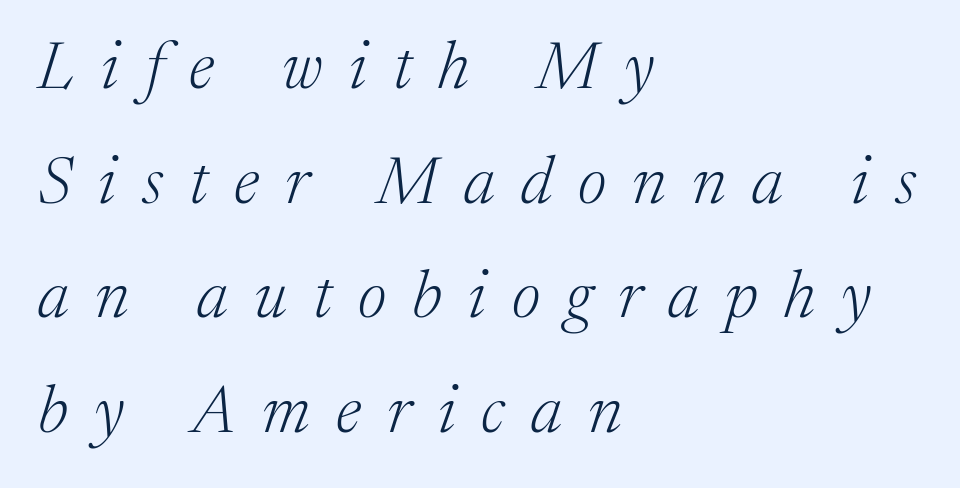
The image shows 67 px light serif type, italic (leaning right); set left-aligned, line spacing 1.71x, unusually wide letter spacing (+0.39 em), not underlined; medium stroke contrast and a medium x-height.
